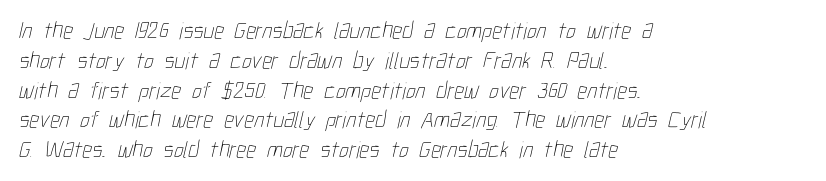
Just letters on the line, the space beneath them empty. Nothing heavy about these letters — not bold at all. There is no visible air inserted between adjacent glyphs. The text block is weighted toward the left margin, trailing off unevenly rightward.
